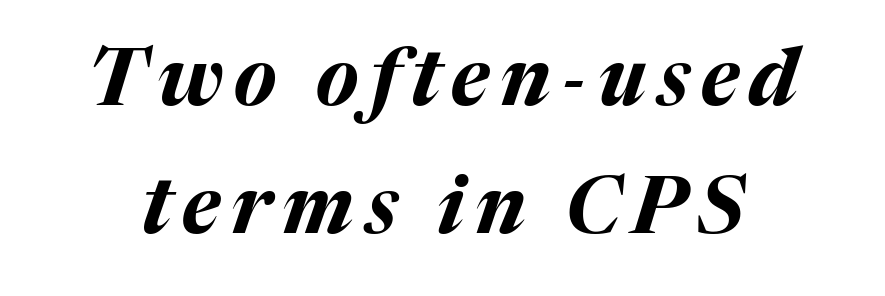
Q: Is the text bold? A: Yes.
Q: Is the text italic (slanted)? A: Yes, it leans right by about 17 degrees.
Q: Is the text underlined? A: No.
Q: Is the spacing between lines tight, normal or loose? A: Normal.
Q: Width (condensed, normal, or wide)? A: Normal.
Q: Stroke contrast? A: Medium.
Q: x-height? A: Medium.
Q: Monospaced? A: No.
